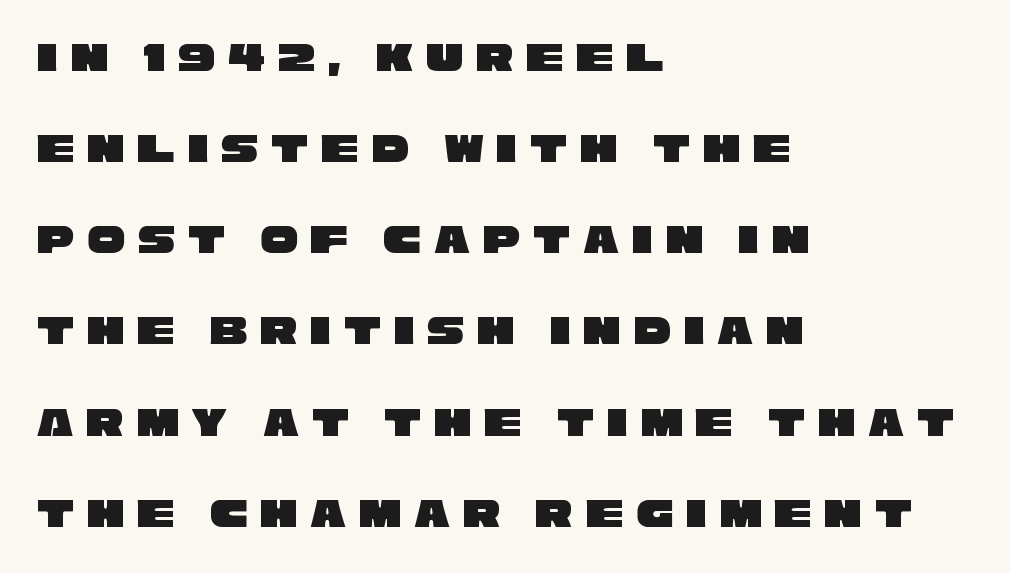
Plain, unruled lines of type. These lines stack with their left ends in a neat column. Nothing sits at the stroke ends, so this counts as sans-serif. Does the leading feel generous? Absolutely, it's lavish. Someone cranked the tracking dial way up on this one.
